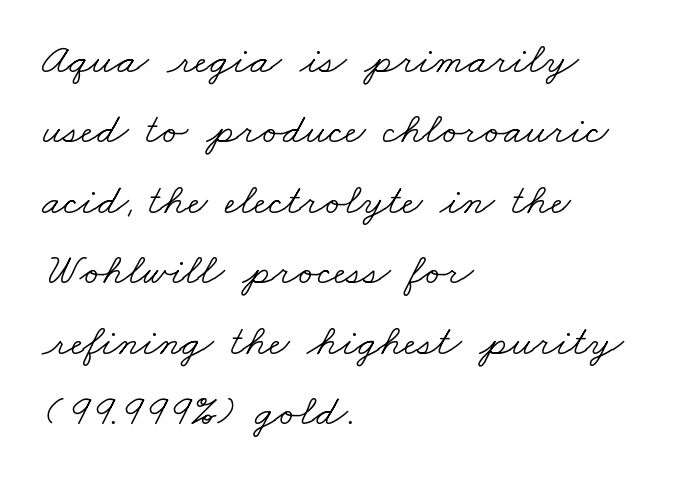
Q: Is the text bold? A: No.
Q: Is the typeface a serif or a sans-serif typeface? A: Serif.
Q: Is the text underlined? A: No.
Q: How is the paragraph aligned? A: Left-aligned.
Q: Is the spacing between letters normal or unusually wide? A: Normal.
Q: Is the spacing between lines tight, normal or loose? A: Normal.
Q: Width (condensed, normal, or wide)? A: Wide.
Q: Stroke contrast? A: Low.
Q: x-height? A: Small.
Q: Monospaced? A: No.
